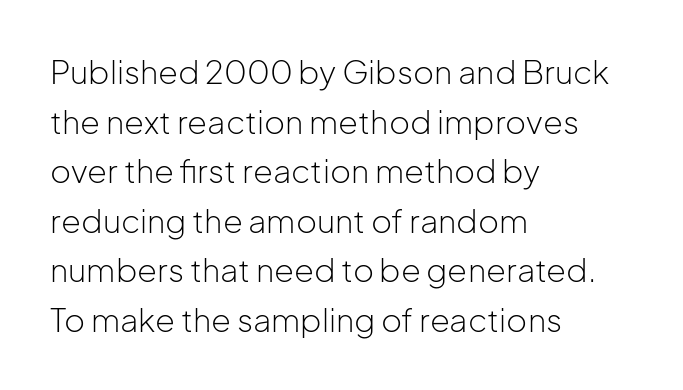
Q: Is the text bold? A: No.
Q: Is the text italic (slanted)? A: No, it is upright.
Q: Is the typeface a serif or a sans-serif typeface? A: Sans-serif.
Q: Is the text underlined? A: No.
Q: How is the paragraph aligned? A: Left-aligned.
Q: Is the spacing between letters normal or unusually wide? A: Normal.
Q: Is the spacing between lines tight, normal or loose? A: Normal.
Q: Width (condensed, normal, or wide)? A: Normal.
Q: Stroke contrast? A: Low.
Q: x-height? A: Medium.
Q: Monospaced? A: No.
